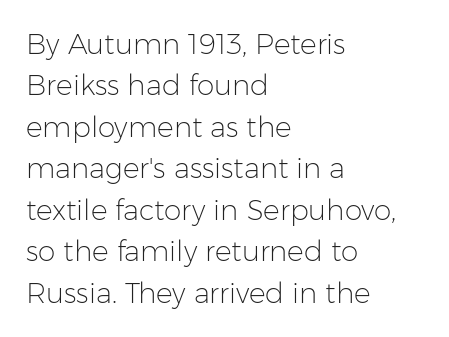
The image shows 28 px light sans-serif type, upright; set left-aligned, normal line spacing (1.48x), normal letter spacing, not underlined; low stroke contrast and a medium x-height.
